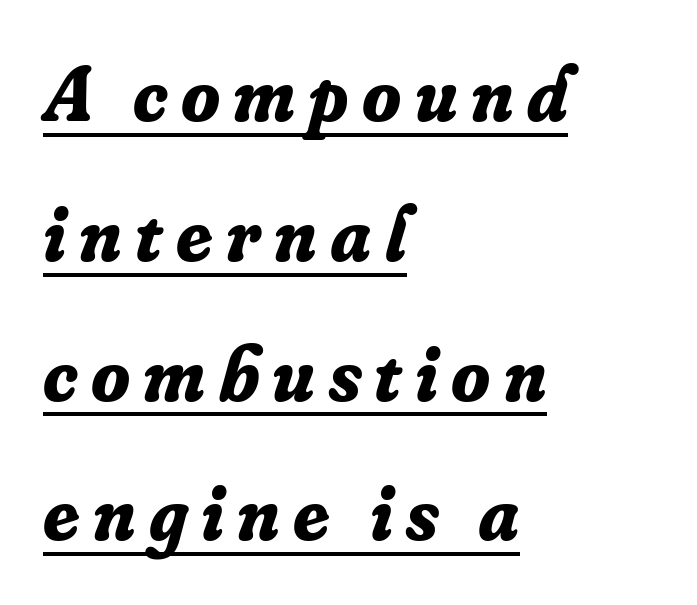
The image shows 79 px bold serif type, italic (leaning right); set left-aligned, line spacing 1.77x, underlined; low stroke contrast and a small x-height.
